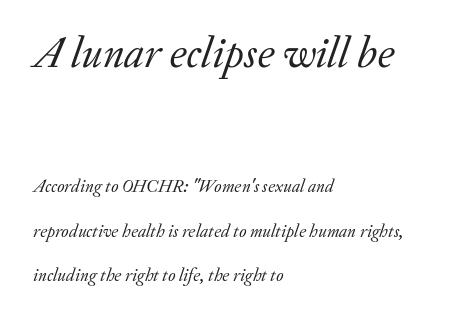
The image shows 44 px regular-weight serif type, italic (leaning right); set left-aligned, loose line spacing (2.49x), normal letter spacing, not underlined; the first (top) block is 2.44x larger; low stroke contrast and a small x-height.
